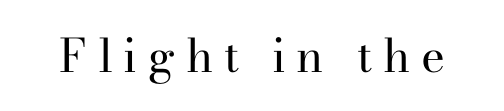
The image shows 46 px regular-weight serif type, upright; set unusually wide letter spacing (+0.23 em), not underlined; high stroke contrast and a small x-height.
